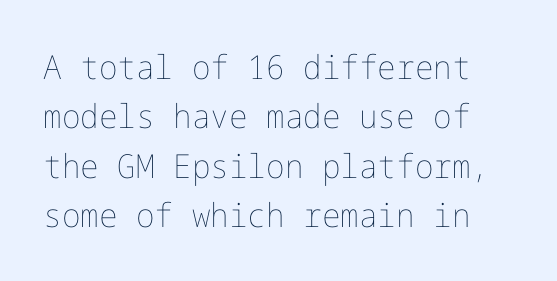
{"italic": "no", "bold": "no", "weight": "thin", "width": "normal", "stroke_contrast": "low", "x_height": "medium", "underline": "no", "line_spacing": "normal", "line_spacing_ratio": 1.5, "letter_spacing": "normal", "letter_spacing_em": 0.0, "glyph_px": 33}
